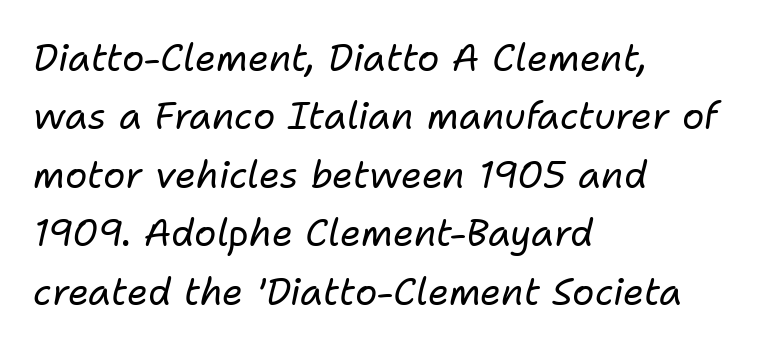
Q: Is the text bold? A: No.
Q: Is the text italic (slanted)? A: Yes, it leans right by about 11 degrees.
Q: Is the text underlined? A: No.
Q: How is the paragraph aligned? A: Left-aligned.
Q: Is the spacing between letters normal or unusually wide? A: Normal.
Q: Is the spacing between lines tight, normal or loose? A: Normal.
Q: Width (condensed, normal, or wide)? A: Normal.
Q: Stroke contrast? A: Low.
Q: x-height? A: Medium.
Q: Monospaced? A: No.
